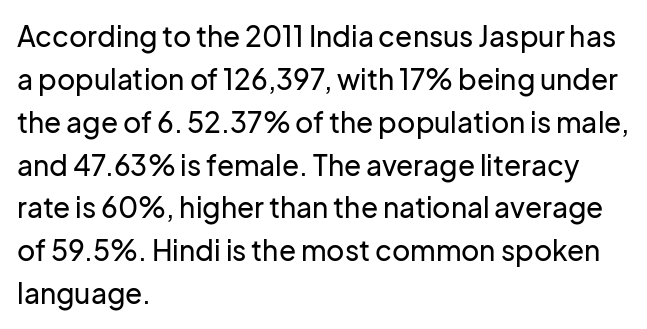
The image shows 28 px sans-serif type, upright; set left-aligned, normal line spacing (1.53x), normal letter spacing, not underlined; low stroke contrast and a medium x-height.
